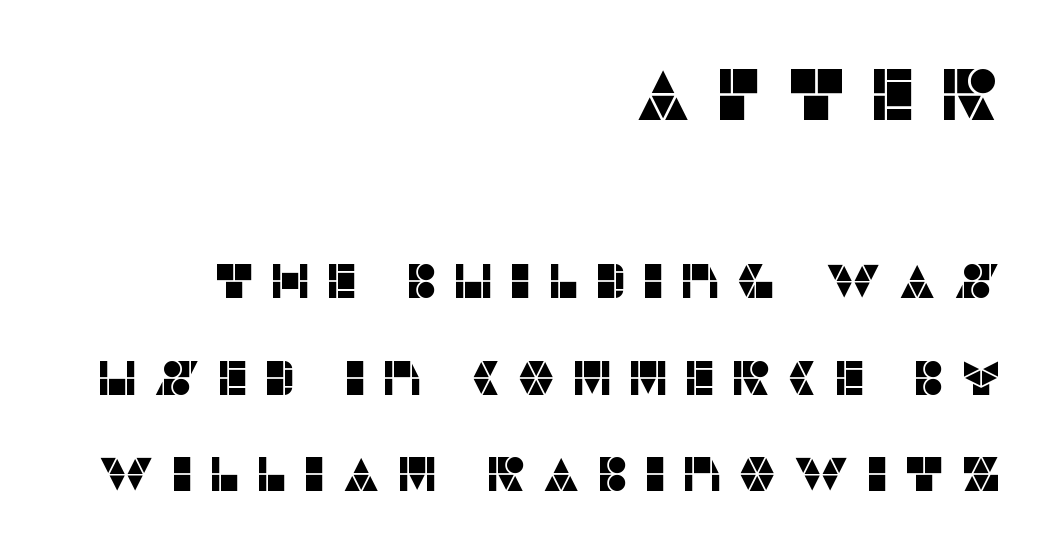
The image shows 73 px sans-serif type, upright; set right-aligned, loose line spacing (1.97x), unusually wide letter spacing (+0.3 em), not underlined; the first (top) block is 1.49x larger; low stroke contrast and a large x-height.
